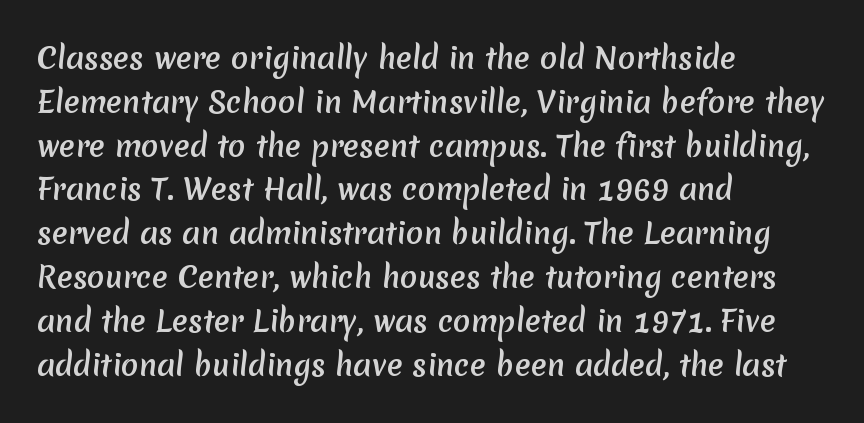
The image shows 29 px sans-serif type; set left-aligned, normal line spacing (1.51x), normal letter spacing, not underlined; medium stroke contrast and a medium x-height.
